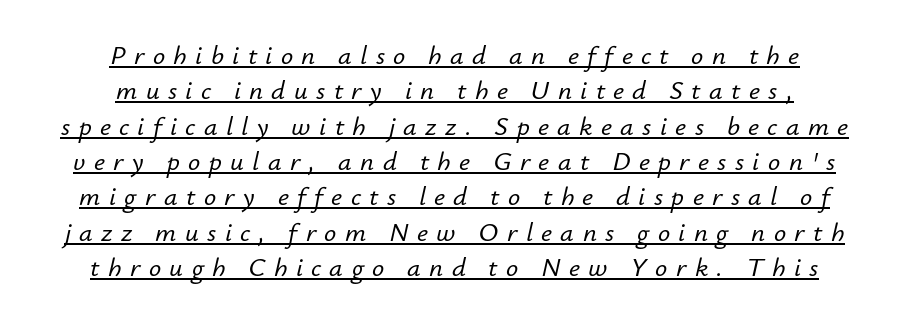
Baseline-to-baseline distance is the conventional proportion of letter height. Underlined type. Layout note: lines centered. The font's italic variant was chosen for this text. The type is letterspaced generously, with wide tracking.
